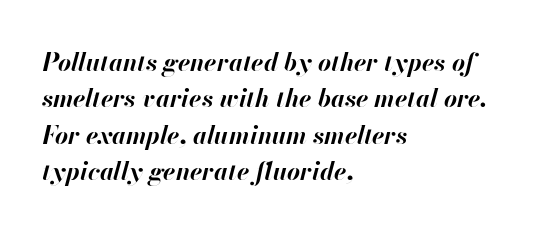
{"italic": "yes", "lean": "right", "slant_degrees": 13, "bold": "yes", "underline": "no", "align": "left", "line_spacing": "normal", "line_spacing_ratio": 1.46, "letter_spacing": "normal", "letter_spacing_em": 0.0, "glyph_px": 25}
